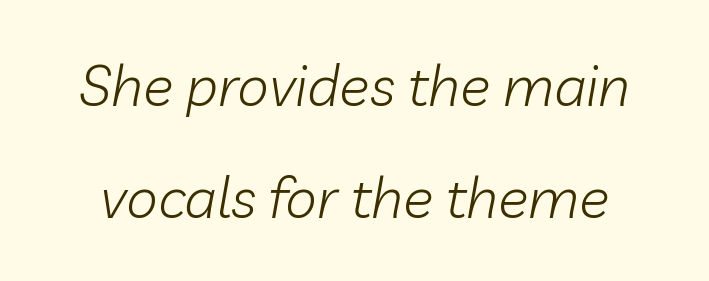
{"italic": "yes", "lean": "right", "slant_degrees": 10, "bold": "no", "weight": "light", "width": "normal", "stroke_contrast": "low", "x_height": "medium", "monospaced": "no", "underline": "no", "line_spacing": "loose", "line_spacing_ratio": 1.96, "letter_spacing": "normal", "letter_spacing_em": 0.0, "glyph_px": 57}
